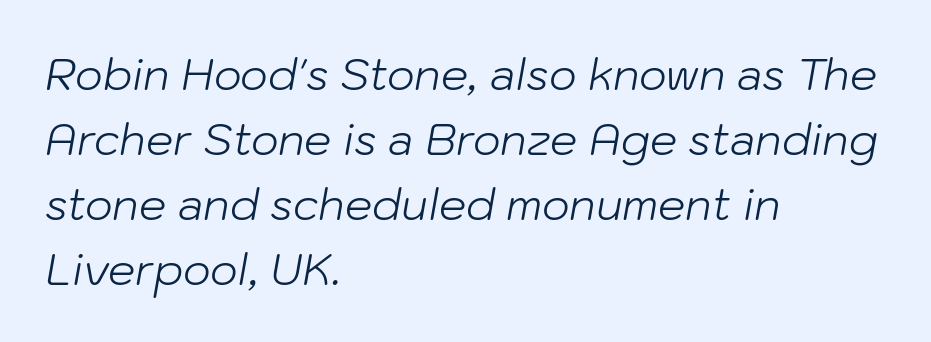
Q: Is the text bold? A: No.
Q: Is the text italic (slanted)? A: Yes, it leans right by about 10 degrees.
Q: Is the text underlined? A: No.
Q: How is the paragraph aligned? A: Left-aligned.
Q: Is the spacing between letters normal or unusually wide? A: Normal.
Q: Is the spacing between lines tight, normal or loose? A: Normal.
Q: Width (condensed, normal, or wide)? A: Normal.
Q: Stroke contrast? A: Low.
Q: x-height? A: Medium.
Q: Monospaced? A: No.
